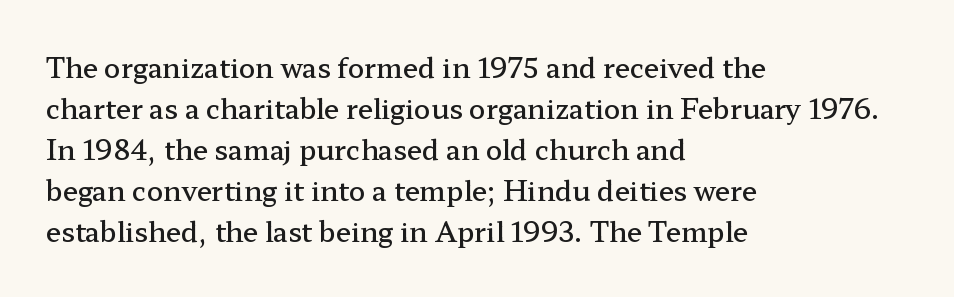
Does extra space separate the letters? No, they use regular spacing. Line spacing here is normal. Visually the block forms a straight wall on the left and a jagged coastline on the right. Unlike italic type, these characters show no tilt at all. The face used here is a semibold: visibly heavier than regular, lighter than bold. The foot of each line stays bare and open.
